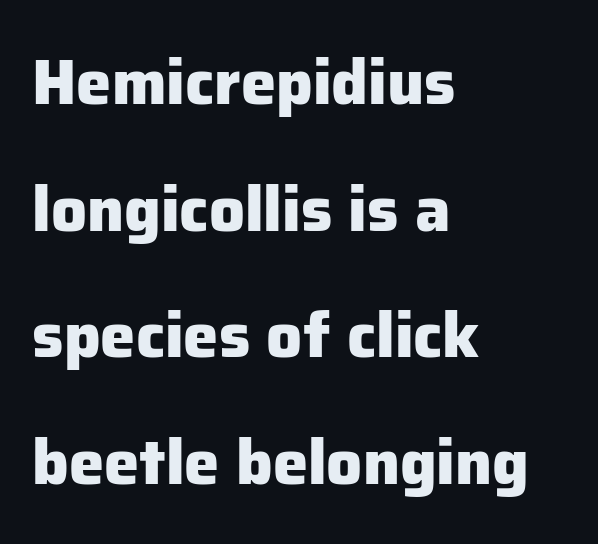
Q: Is the text bold? A: Yes.
Q: Is the text italic (slanted)? A: No, it is upright.
Q: Is the typeface a serif or a sans-serif typeface? A: Sans-serif.
Q: Is the text underlined? A: No.
Q: How is the paragraph aligned? A: Left-aligned.
Q: Is the spacing between letters normal or unusually wide? A: Normal.
Q: Is the spacing between lines tight, normal or loose? A: Loose.
Q: Width (condensed, normal, or wide)? A: Normal.
Q: Stroke contrast? A: Low.
Q: x-height? A: Medium.
Q: Monospaced? A: No.
